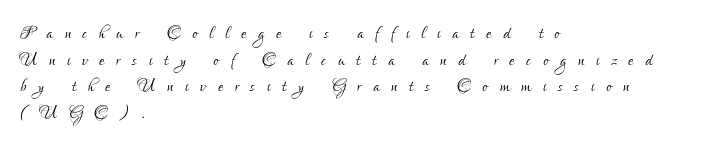
The image shows 24 px text type; set left-aligned, tight line spacing (1.11x), unusually wide letter spacing (+0.49 em), not underlined.
